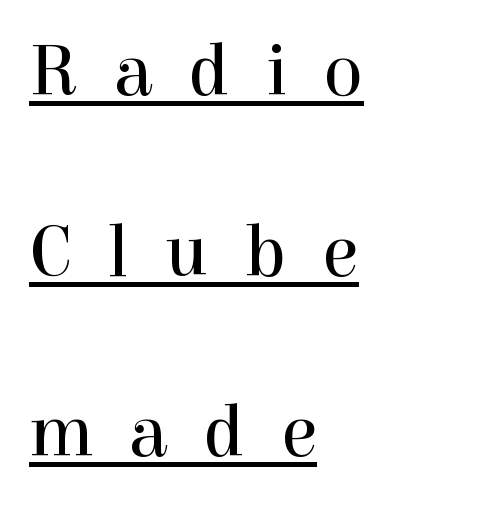
The tracking jumps out immediately: characters are airy and widely separated. Compared with a typical body face, this is equally light or lighter still. The words here are underlined. The line-height multiplier appears high, well above default. Old-style or modern, the face here clearly has serifs.
